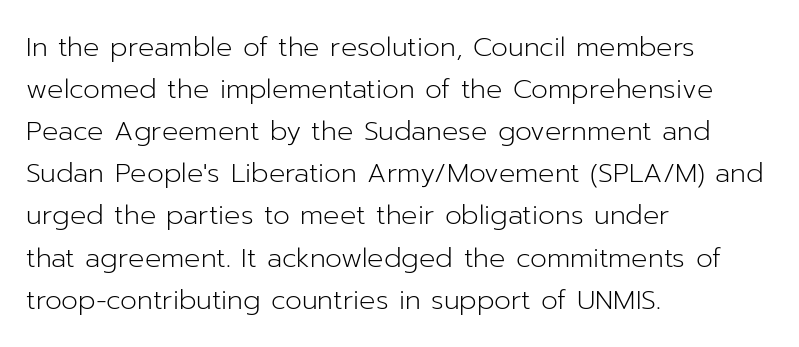
The image shows 27 px text type, upright; set left-aligned, normal line spacing (1.56x), normal letter spacing, not underlined.
